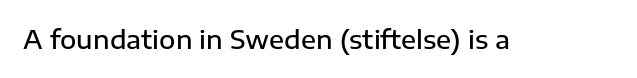
The image shows 25 px text type, upright; set normal letter spacing, not underlined.
